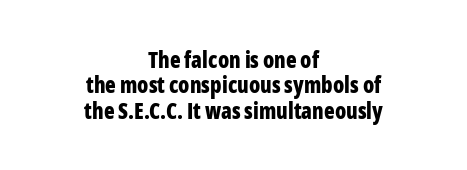
{"italic": "no", "bold": "yes", "underline": "no", "align": "center", "line_spacing": "tight", "line_spacing_ratio": 1.15, "letter_spacing": "normal", "letter_spacing_em": 0.0, "glyph_px": 22}
